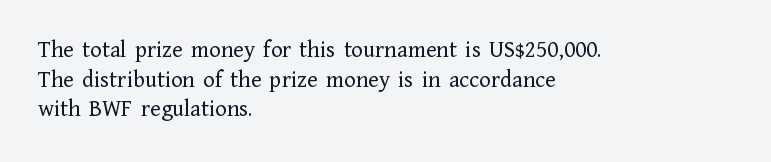
Words appear dense and cohesive because spacing is normal. Stem width sits at or under what a default text font uses. Honestly, there is no underline to notice here at all. The lettering stays uniformly vertical, giving the passage a roman look.
